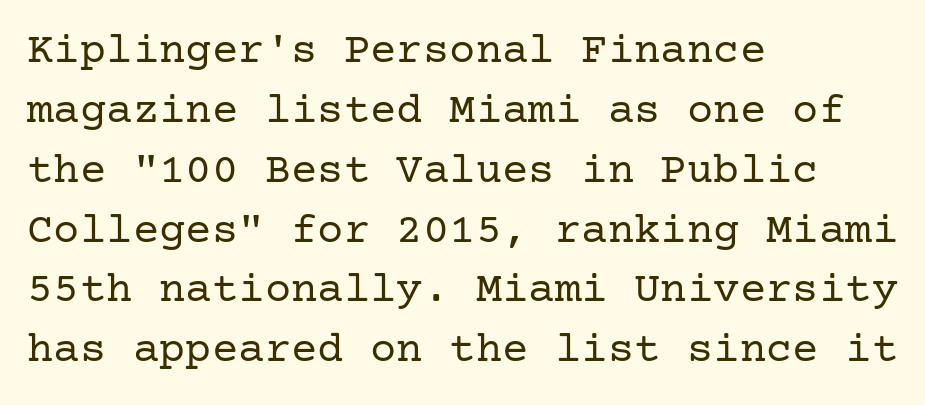
Leading: standard. Reading down the block, your eye returns to a fixed left position each line. Heft: none added — not bold. Any mark beneath the type? The region is blank.
